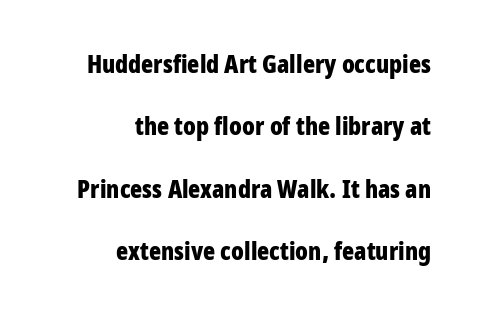
The image shows 25 px bold type, upright; set right-aligned, loose line spacing (2.5x), normal letter spacing, not underlined.
